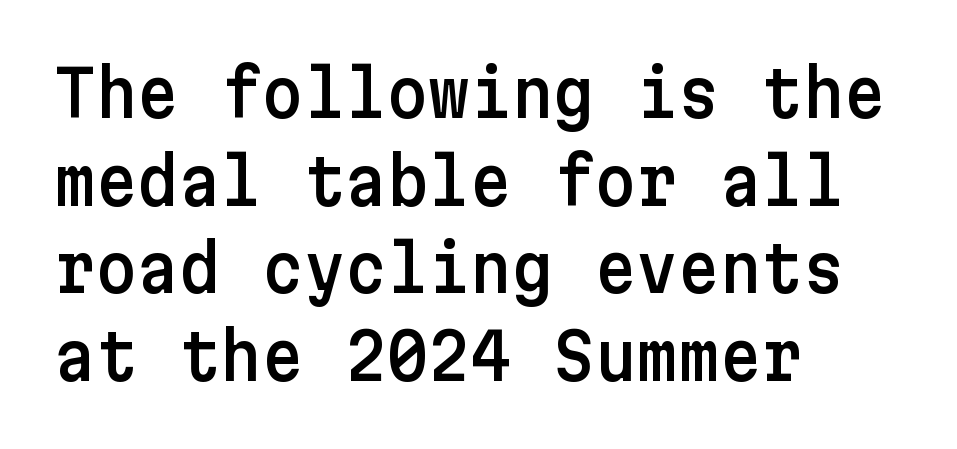
The image shows 64 px sans-serif type, upright; set left-aligned, normal line spacing (1.37x), normal letter spacing, not underlined; low stroke contrast and a medium x-height.
